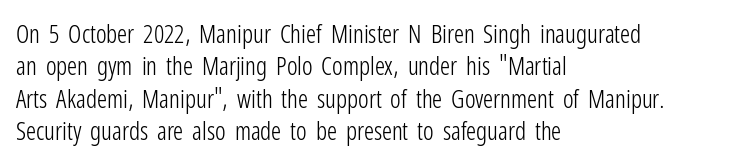
Q: Is the text bold? A: No.
Q: Is the text italic (slanted)? A: No, it is upright.
Q: Is the text underlined? A: No.
Q: How is the paragraph aligned? A: Left-aligned.
Q: Is the spacing between letters normal or unusually wide? A: Normal.
Q: Is the spacing between lines tight, normal or loose? A: Normal.
